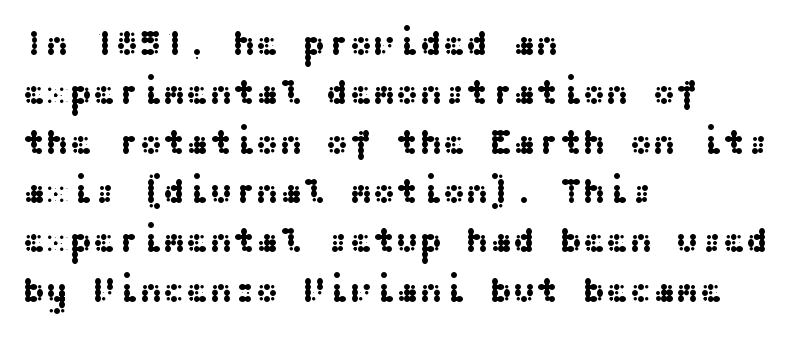
Q: Is the text italic (slanted)? A: No, it is upright.
Q: Is the typeface a serif or a sans-serif typeface? A: Sans-serif.
Q: Is the text underlined? A: No.
Q: How is the paragraph aligned? A: Left-aligned.
Q: Is the spacing between letters normal or unusually wide? A: Normal.
Q: Is the spacing between lines tight, normal or loose? A: Normal.
Q: Width (condensed, normal, or wide)? A: Wide.
Q: Stroke contrast? A: Medium.
Q: x-height? A: Medium.
